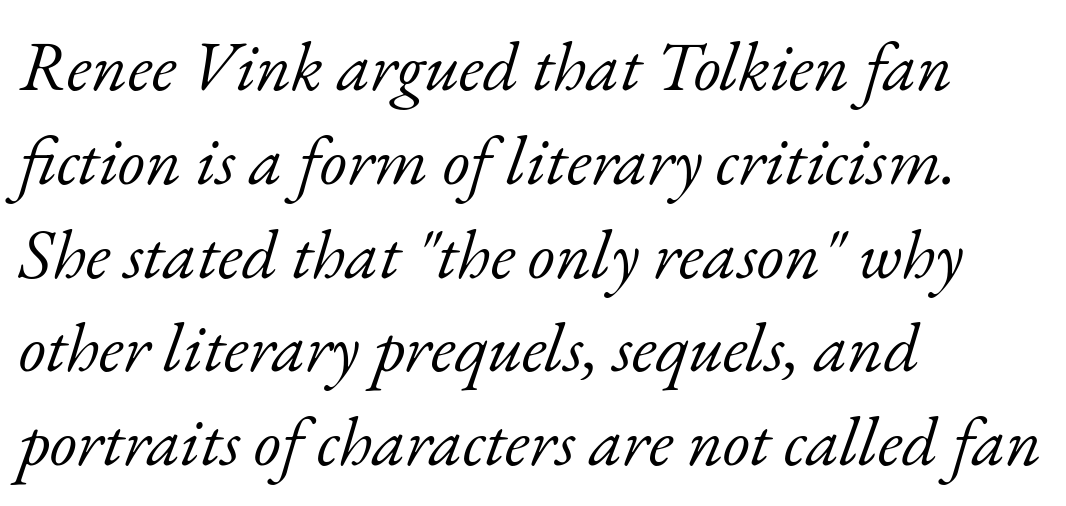
Line starts are locked; line ends wander. Style check: oblique. Character widths vary here, with narrow letters taking less room than wide ones. What kind of face is this? One with serifs. Look at the tracking — it's just the regular setting, nothing added. The lines sit at an ordinary, default distance from one another.
